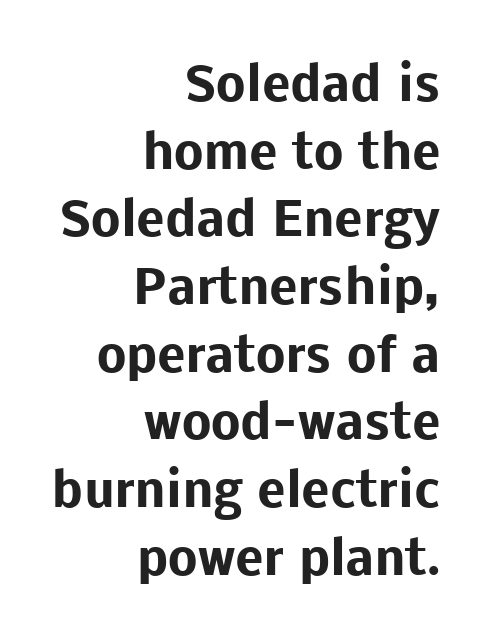
{"serif": "no", "italic": "no", "bold": "yes", "weight": "heavy", "width": "normal", "stroke_contrast": "low", "x_height": "medium", "monospaced": "no", "underline": "no", "align": "right", "line_spacing": "normal", "line_spacing_ratio": 1.44, "letter_spacing": "normal", "letter_spacing_em": 0.0, "glyph_px": 47}
